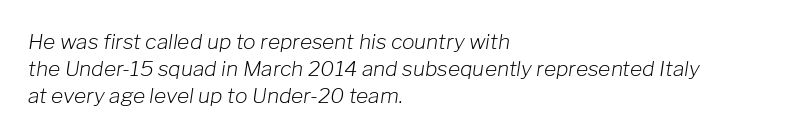
The image shows 21 px text type, italic (leaning right); set left-aligned, normal line spacing (1.29x), normal letter spacing, not underlined.
